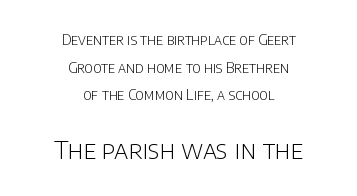
Q: Is the text bold? A: No.
Q: Is the text italic (slanted)? A: No, it is upright.
Q: Is the text underlined? A: No.
Q: How is the paragraph aligned? A: Centered.
Q: Is the spacing between letters normal or unusually wide? A: Normal.
Q: Is the spacing between lines tight, normal or loose? A: Loose.
Q: Which block of text is set in a larger size, the first (top) or the second (bottom)? A: The second (bottom) one.
